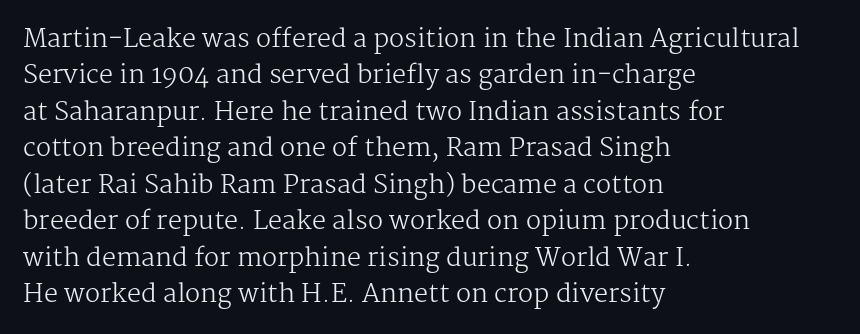
The image shows 25 px text type, upright; set left-aligned, normal line spacing (1.46x), normal letter spacing, not underlined.
